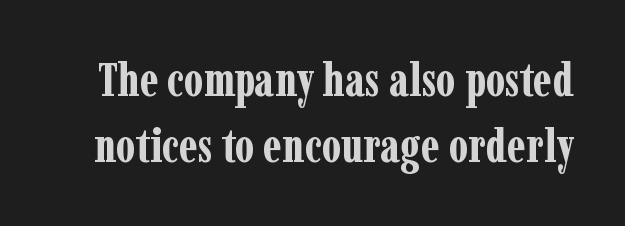
The image shows 47 px bold, condensed serif type, upright; set normal line spacing (1.41x), normal letter spacing, not underlined; low stroke contrast and a medium x-height.
